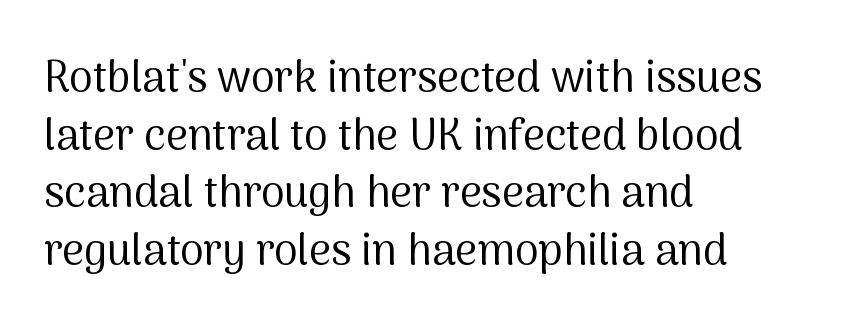
Q: Is the text bold? A: No.
Q: Is the text italic (slanted)? A: No, it is upright.
Q: Is the typeface a serif or a sans-serif typeface? A: Sans-serif.
Q: Is the text underlined? A: No.
Q: How is the paragraph aligned? A: Left-aligned.
Q: Is the spacing between letters normal or unusually wide? A: Normal.
Q: Is the spacing between lines tight, normal or loose? A: Normal.
Q: Width (condensed, normal, or wide)? A: Normal.
Q: Stroke contrast? A: Medium.
Q: x-height? A: Medium.
Q: Monospaced? A: No.
